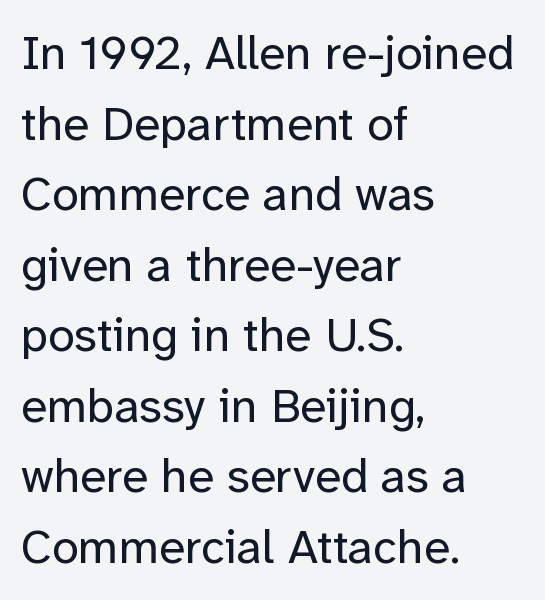
{"serif": "no", "italic": "no", "bold": "no", "weight": "regular", "width": "normal", "stroke_contrast": "low", "x_height": "medium", "monospaced": "no", "underline": "no", "align": "left", "line_spacing": "normal", "line_spacing_ratio": 1.47, "letter_spacing": "normal", "letter_spacing_em": 0.0, "glyph_px": 48}
